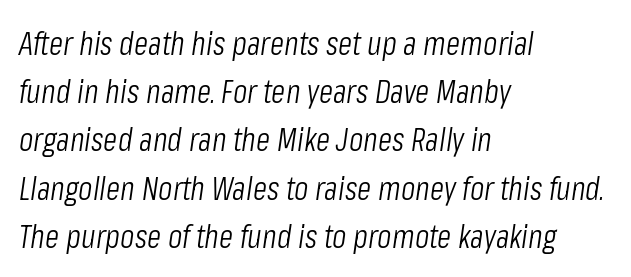
Q: Is the text bold? A: No.
Q: Is the text italic (slanted)? A: Yes, it leans right by about 8 degrees.
Q: Is the text underlined? A: No.
Q: How is the paragraph aligned? A: Left-aligned.
Q: Is the spacing between letters normal or unusually wide? A: Normal.
Q: Is the spacing between lines tight, normal or loose? A: Normal.
Q: Width (condensed, normal, or wide)? A: Condensed.
Q: Stroke contrast? A: Low.
Q: x-height? A: Medium.
Q: Monospaced? A: No.
